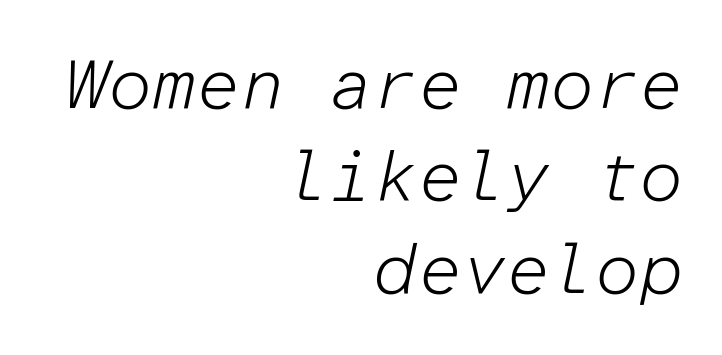
The image shows 70 px light type, italic (leaning right), monospaced; set right-aligned, normal line spacing (1.32x), normal letter spacing, not underlined; low stroke contrast and a medium x-height.
